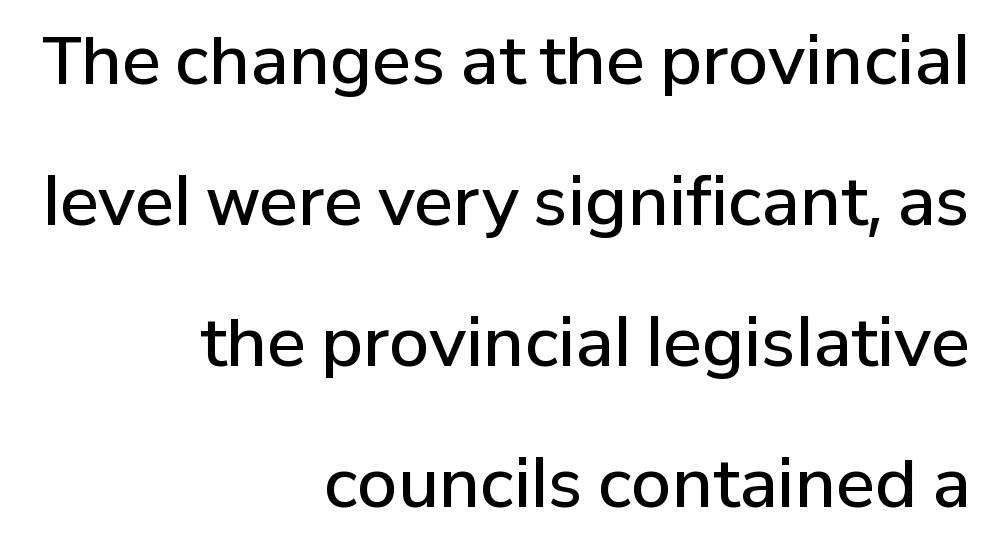
{"serif": "no", "italic": "no", "bold": "semi", "weight": "semibold", "width": "normal", "stroke_contrast": "low", "x_height": "medium", "monospaced": "no", "underline": "no", "align": "right", "line_spacing": "loose", "line_spacing_ratio": 2.17, "letter_spacing": "normal", "letter_spacing_em": 0.0, "glyph_px": 65}
